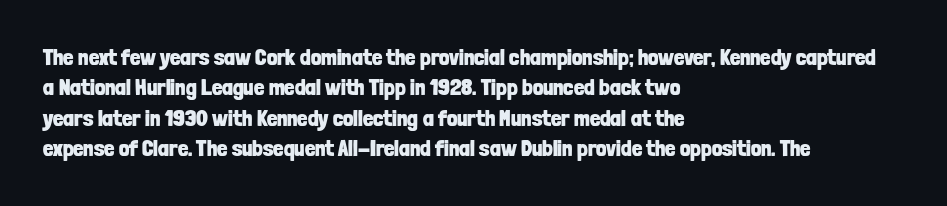
Each word holds together tightly as a unit, with standard inter-letter gaps. Typeset ragged right — the left edge is the straight one. Has an underline been added? It has not. The passage shown stacks its lines at a standard gap. A typesetter would mark this as roman, not italic. The passage shown is emphatically bold.
